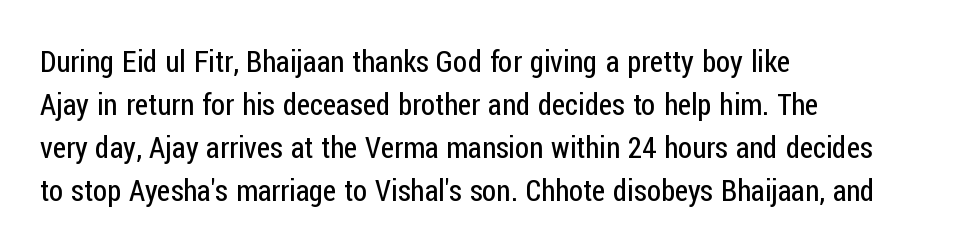
The image shows 29 px regular-weight, condensed sans-serif type, upright; set left-aligned, normal line spacing (1.48x), normal letter spacing, not underlined; low stroke contrast and a medium x-height.
